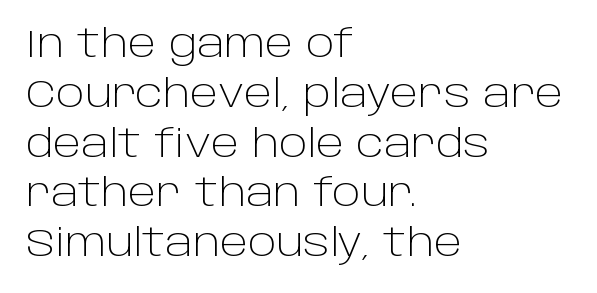
{"serif": "no", "italic": "no", "bold": "no", "weight": "light", "width": "normal", "stroke_contrast": "low", "x_height": "large", "monospaced": "no", "underline": "no", "align": "left", "line_spacing": "normal", "line_spacing_ratio": 1.31, "letter_spacing": "normal", "letter_spacing_em": 0.0, "glyph_px": 38}
